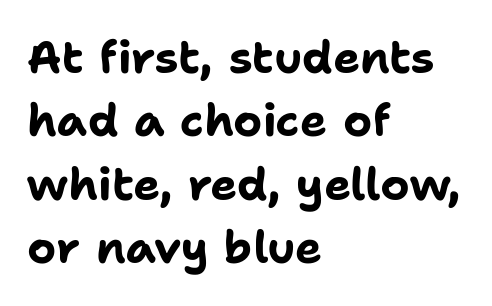
{"serif": "no", "italic": "no", "bold": "yes", "weight": "bold", "width": "normal", "stroke_contrast": "low", "x_height": "medium", "monospaced": "no", "underline": "no", "align": "left", "line_spacing": "normal", "line_spacing_ratio": 1.41, "letter_spacing": "normal", "letter_spacing_em": 0.0, "glyph_px": 45}
